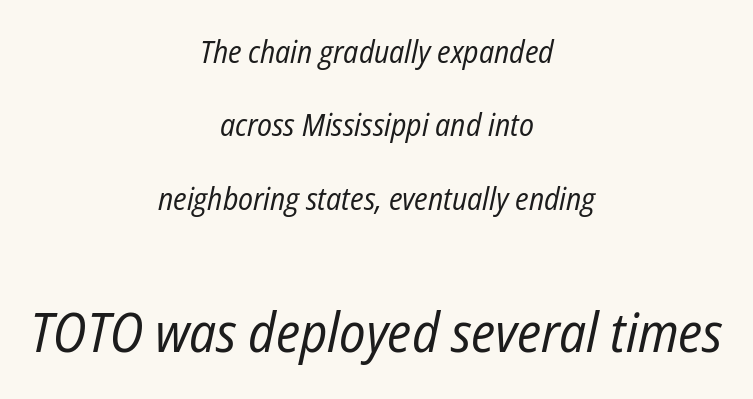
Words float on clear page, feet unadorned. The lines are quadded center. Proportional: the letters do not fall into vertical columns. The following chunk of copy outweighs the initial chunk in type size.
